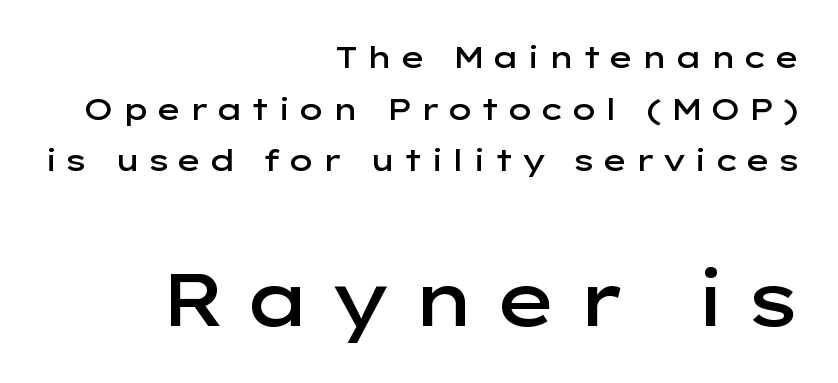
The image shows 74 px semibold, wide sans-serif type, upright; set right-aligned, line spacing 1.72x, unusually wide letter spacing (+0.21 em), not underlined; the second (bottom) block is 2.47x larger; low stroke contrast and a medium x-height.
